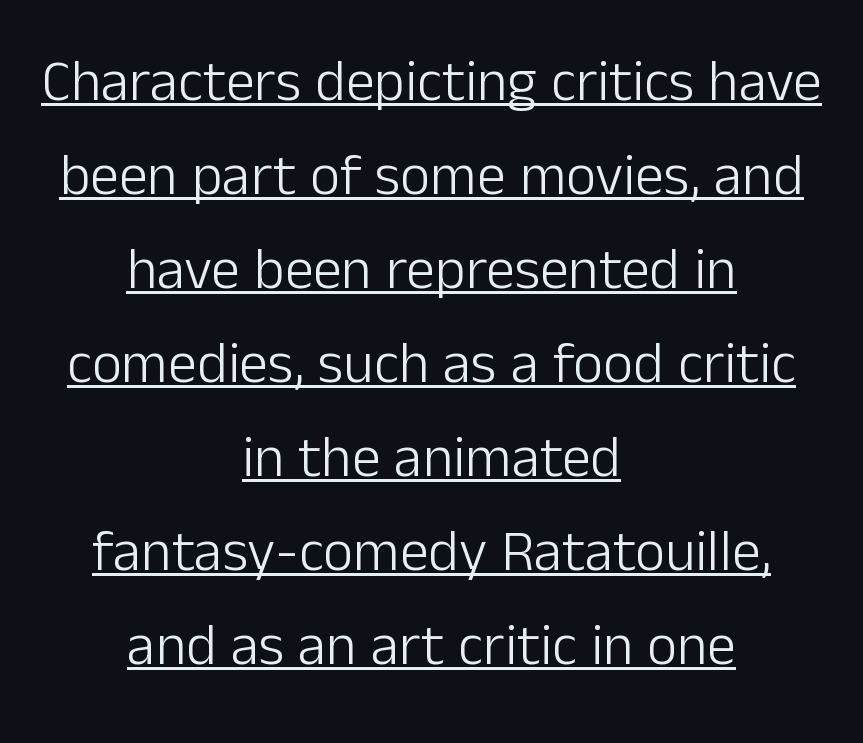
The image shows 58 px light sans-serif type, upright; set centered, normal line spacing (1.62x), normal letter spacing, underlined; low stroke contrast and a medium x-height.
